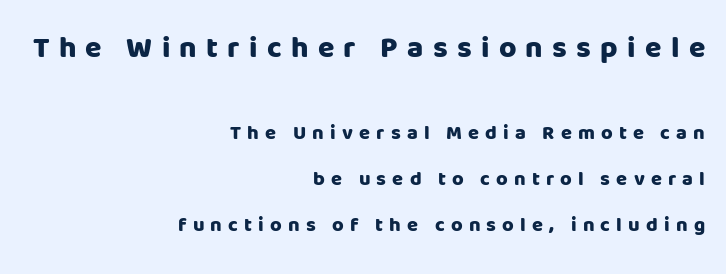
Q: Is the text bold? A: Yes.
Q: Is the text italic (slanted)? A: No, it is upright.
Q: Is the typeface a serif or a sans-serif typeface? A: Sans-serif.
Q: Is the text underlined? A: No.
Q: How is the paragraph aligned? A: Right-aligned.
Q: Is the spacing between letters normal or unusually wide? A: Unusually wide.
Q: Is the spacing between lines tight, normal or loose? A: Loose.
Q: Which block of text is set in a larger size, the first (top) or the second (bottom)? A: The first (top) one.
Q: Width (condensed, normal, or wide)? A: Normal.
Q: Stroke contrast? A: Low.
Q: x-height? A: Large.
Q: Monospaced? A: No.
